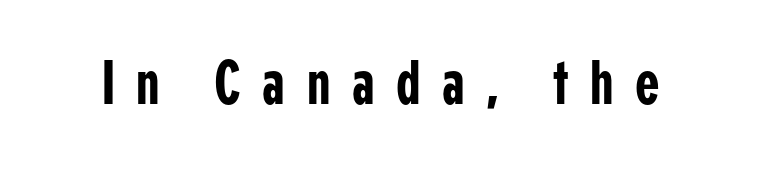
This is sans-serif lettering, the kind often seen on screens and signage. Each letter keeps its own natural width here, so spacing adapts to shape. You can tell it's not italic because the verticals are truly vertical. Characters follow at a spacing far wider than the type designer built in. Bare-footed words on every line.
